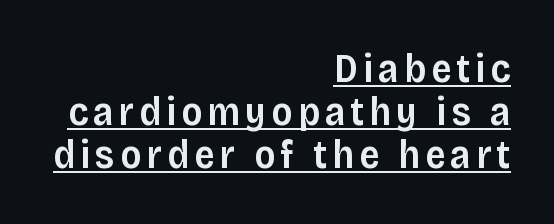
The image shows 40 px semibold sans-serif type, upright; set right-aligned, tight line spacing (1.08x), underlined; low stroke contrast and a large x-height.
